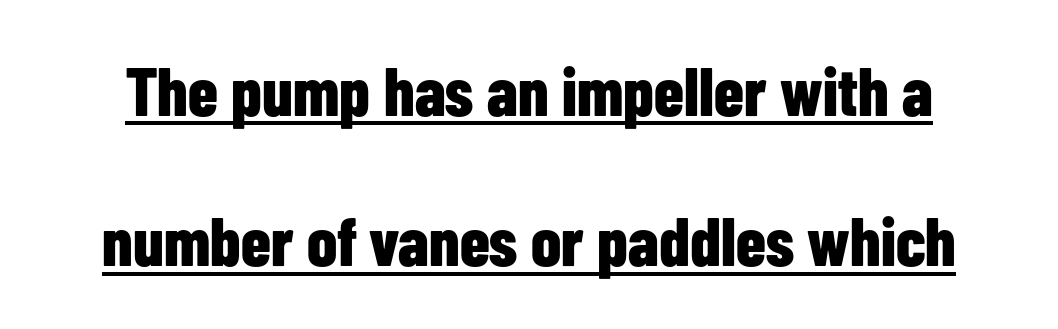
{"serif": "no", "italic": "no", "bold": "yes", "weight": "bold", "width": "condensed", "stroke_contrast": "low", "x_height": "medium", "monospaced": "no", "underline": "yes", "line_spacing": "loose", "line_spacing_ratio": 2.21, "letter_spacing": "normal", "letter_spacing_em": 0.0, "glyph_px": 68}
